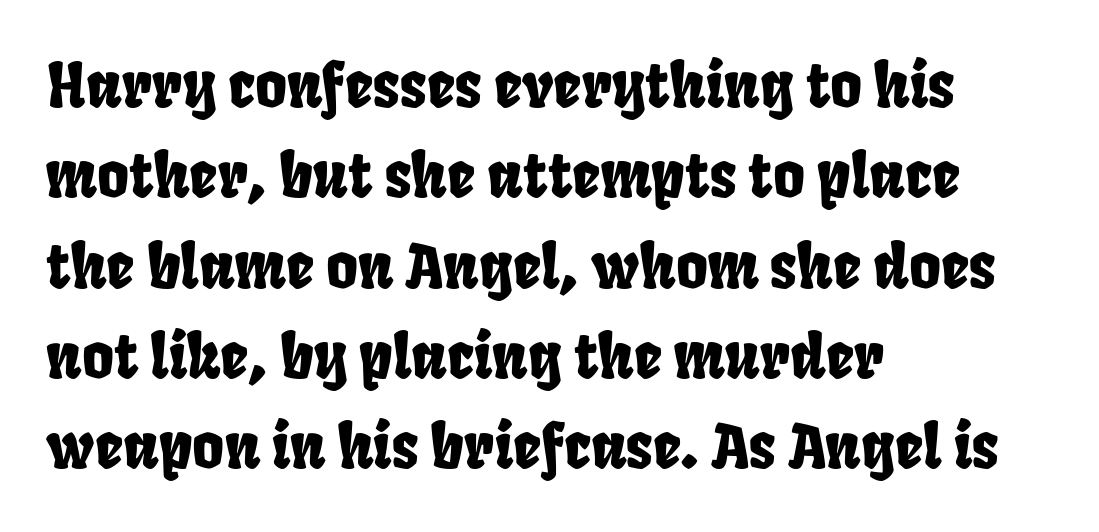
Think of a printed novel: that variable character pitch is what you see here. In terms of leading, this rendering sits right in the middle. The gaps between neighbouring characters are ordinary and unremarkable. Nope, no serifs anywhere on these letters.
